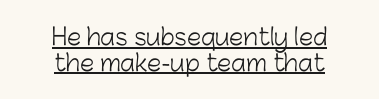
Q: Is the text bold? A: No.
Q: Is the text italic (slanted)? A: No, it is upright.
Q: Is the text underlined? A: Yes.
Q: How is the paragraph aligned? A: Centered.
Q: Is the spacing between letters normal or unusually wide? A: Normal.
Q: Is the spacing between lines tight, normal or loose? A: Tight.
